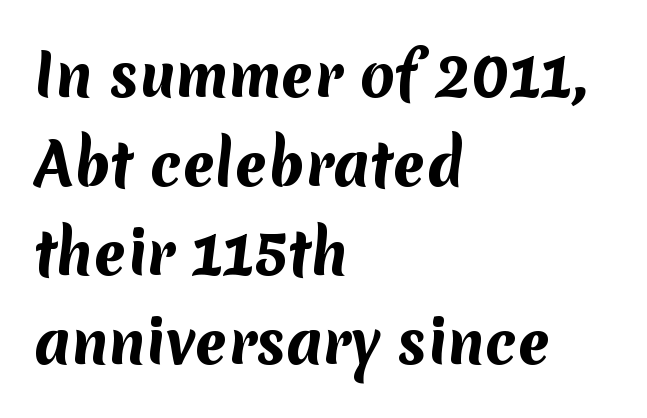
{"serif": "no", "bold": "yes", "weight": "bold", "width": "normal", "stroke_contrast": "medium", "x_height": "medium", "monospaced": "no", "underline": "no", "align": "left", "line_spacing": "normal", "line_spacing_ratio": 1.56, "letter_spacing": "normal", "letter_spacing_em": 0.0, "glyph_px": 57}
